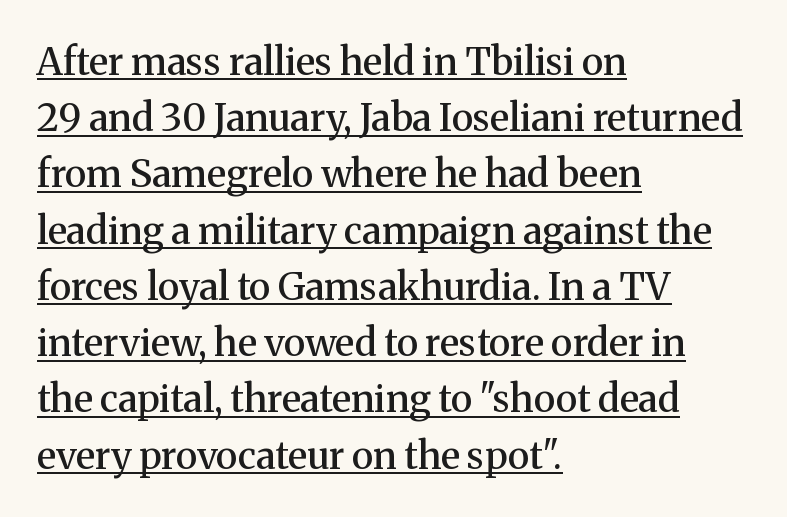
Q: Is the text bold? A: Semi-bold.
Q: Is the text italic (slanted)? A: No, it is upright.
Q: Is the typeface a serif or a sans-serif typeface? A: Serif.
Q: Is the text underlined? A: Yes.
Q: How is the paragraph aligned? A: Left-aligned.
Q: Is the spacing between letters normal or unusually wide? A: Normal.
Q: Is the spacing between lines tight, normal or loose? A: Normal.
Q: Width (condensed, normal, or wide)? A: Normal.
Q: Stroke contrast? A: Medium.
Q: x-height? A: Medium.
Q: Monospaced? A: No.
